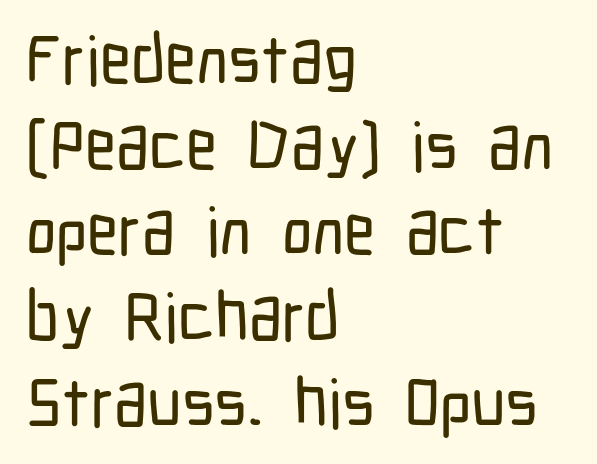
This sample uses an upright cut, with every glyph sitting square on the baseline. Leading: standard. The words here are not underlined. Note the varied advance widths — an 'i' is clearly narrower than an 'm'. Is this a sans? Yes — the strokes have no serifs.
